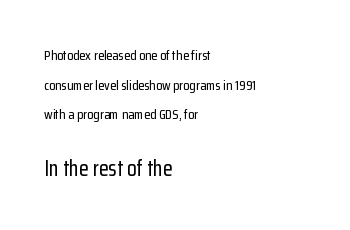
The image shows 22 px text type, upright; set left-aligned, loose line spacing (2.12x), normal letter spacing, not underlined; the second (bottom) block is 1.57x larger.
